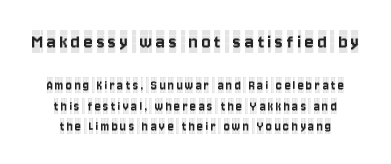
The image shows 21 px text type, upright; set normal line spacing (1.45x), not underlined; the first (top) block is 1.5x larger.
